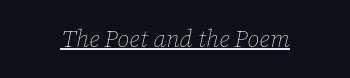
Does the copy run flush right? No — it is centered line by line. This is oblique type, the kind used for emphasis or titles. Students, observe the line beneath the letters — that is underlining. What stands out about the letter spacing? Nothing — it is the standard amount. Weight: in the light-to-regular range.
